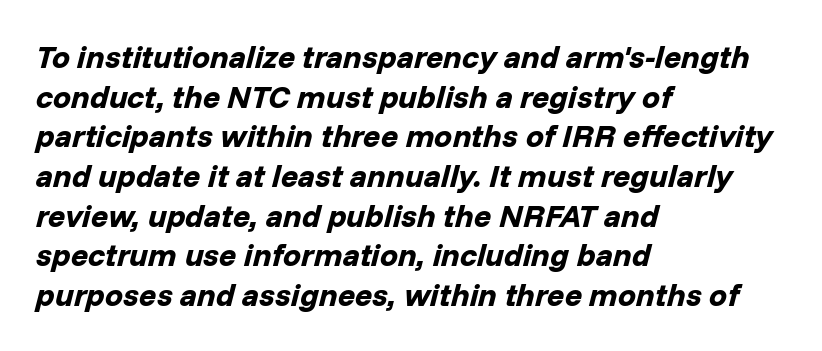
Q: Is the text bold? A: Yes.
Q: Is the text italic (slanted)? A: Yes, it leans right by about 14 degrees.
Q: Is the text underlined? A: No.
Q: How is the paragraph aligned? A: Left-aligned.
Q: Is the spacing between letters normal or unusually wide? A: Normal.
Q: Width (condensed, normal, or wide)? A: Normal.
Q: Stroke contrast? A: Low.
Q: x-height? A: Medium.
Q: Monospaced? A: No.
